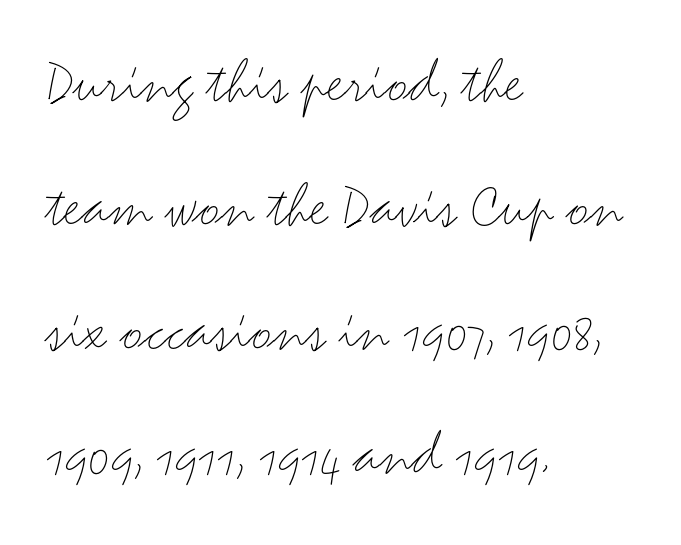
{"serif": "no", "bold": "no", "weight": "light", "width": "wide", "stroke_contrast": "medium", "x_height": "small", "monospaced": "no", "underline": "no", "align": "left", "line_spacing": "loose", "line_spacing_ratio": 1.94, "letter_spacing": "normal", "letter_spacing_em": 0.0, "glyph_px": 64}
